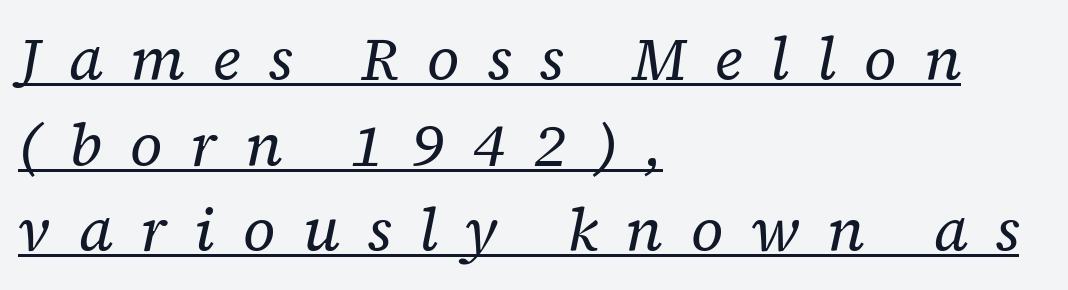
Q: Is the text bold? A: No.
Q: Is the text italic (slanted)? A: Yes, it leans right by about 12 degrees.
Q: Is the typeface a serif or a sans-serif typeface? A: Serif.
Q: Is the text underlined? A: Yes.
Q: How is the paragraph aligned? A: Left-aligned.
Q: Is the spacing between letters normal or unusually wide? A: Unusually wide.
Q: Is the spacing between lines tight, normal or loose? A: Normal.
Q: Width (condensed, normal, or wide)? A: Normal.
Q: Stroke contrast? A: Low.
Q: x-height? A: Medium.
Q: Monospaced? A: No.
